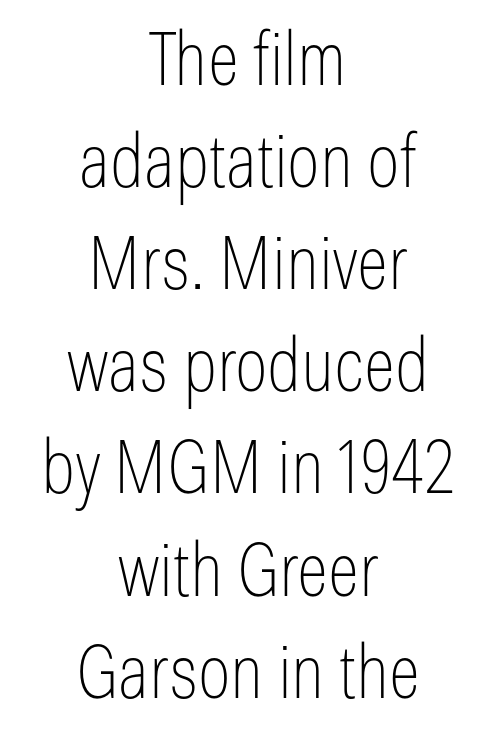
The letters advance in unequal steps, a hallmark of proportional type. The typesetter chose a symmetrical, centered arrangement here. The typesetting does not lean heavy: it is not bold. The typography opts for an upright posture over an oblique one. Vertically, the passage feels balanced, rows spaced as you'd expect.
